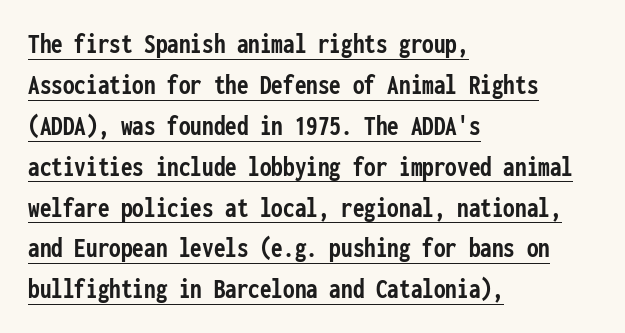
The image shows 29 px semibold, condensed sans-serif type, upright, monospaced; set left-aligned, normal line spacing (1.41x), normal letter spacing, underlined; low stroke contrast and a medium x-height.
